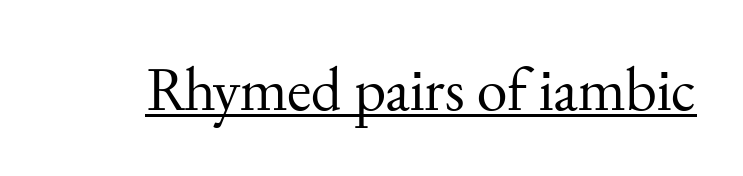
Q: Is the text bold? A: No.
Q: Is the text italic (slanted)? A: No, it is upright.
Q: Is the typeface a serif or a sans-serif typeface? A: Serif.
Q: Is the text underlined? A: Yes.
Q: Is the spacing between letters normal or unusually wide? A: Normal.
Q: Width (condensed, normal, or wide)? A: Normal.
Q: Stroke contrast? A: Medium.
Q: x-height? A: Small.
Q: Monospaced? A: No.
